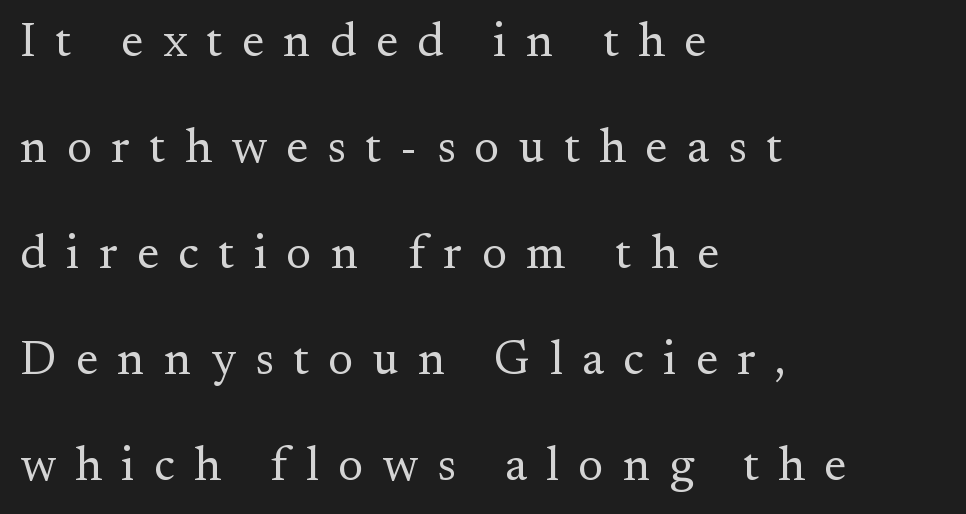
The image shows 48 px regular-weight serif type, upright; set left-aligned, loose line spacing (2.21x), unusually wide letter spacing (+0.4 em), not underlined; medium stroke contrast and a small x-height.
